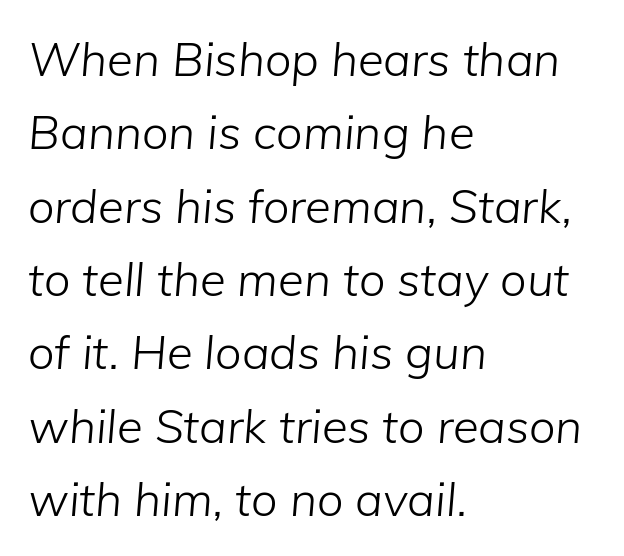
The image shows 47 px light type, italic (leaning right); set left-aligned, normal line spacing (1.56x), normal letter spacing, not underlined; low stroke contrast and a medium x-height.
